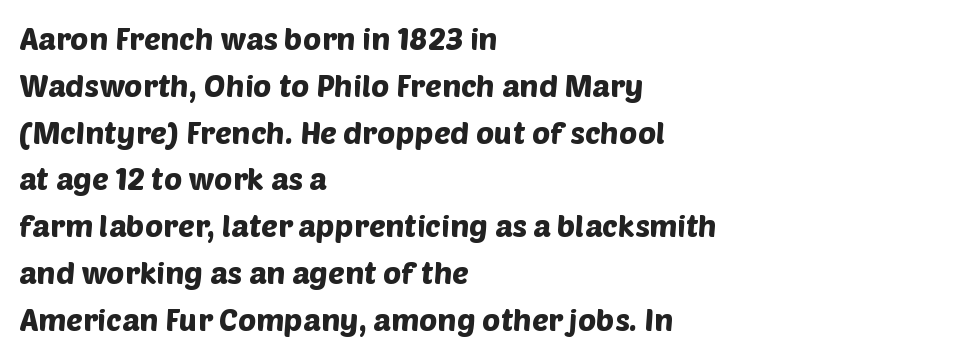
Words float on clear page, feet unadorned. Left-aligned paragraph, ragged on the right. The letters advance in unequal steps, a hallmark of proportional type. The type family on display is of the sans-serif kind. Observe the ordinary spacing: letters are neighbours, not strangers. Students, observe: this is what conventionally led text looks like.
